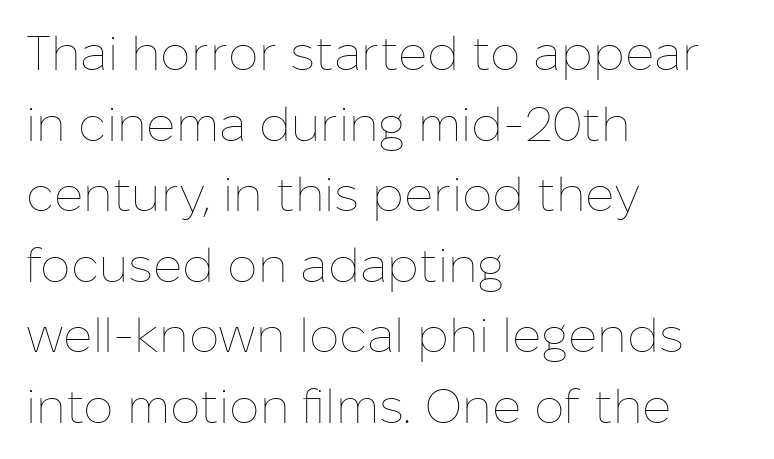
Q: Is the text bold? A: No.
Q: Is the text italic (slanted)? A: No, it is upright.
Q: Is the text underlined? A: No.
Q: How is the paragraph aligned? A: Left-aligned.
Q: Is the spacing between letters normal or unusually wide? A: Normal.
Q: Is the spacing between lines tight, normal or loose? A: Normal.
Q: Width (condensed, normal, or wide)? A: Normal.
Q: Stroke contrast? A: Low.
Q: x-height? A: Medium.
Q: Monospaced? A: No.
